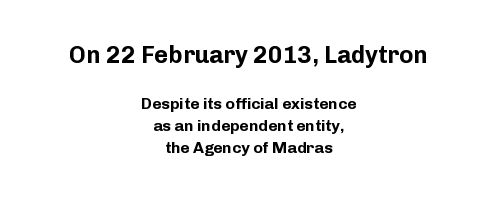
The image shows 24 px bold type, upright; set centered, normal line spacing (1.39x), normal letter spacing, not underlined; the first (top) block is 1.5x larger.
